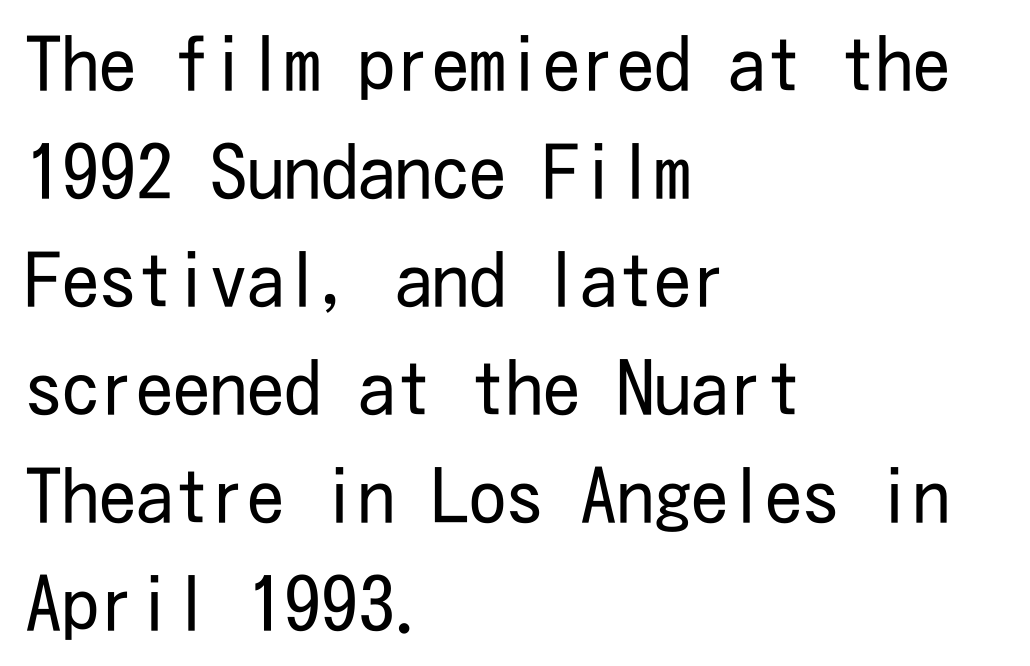
Q: Is the text bold? A: No.
Q: Is the text italic (slanted)? A: No, it is upright.
Q: Is the typeface a serif or a sans-serif typeface? A: Sans-serif.
Q: Is the text underlined? A: No.
Q: How is the paragraph aligned? A: Left-aligned.
Q: Is the spacing between letters normal or unusually wide? A: Normal.
Q: Is the spacing between lines tight, normal or loose? A: Normal.
Q: Width (condensed, normal, or wide)? A: Condensed.
Q: Stroke contrast? A: Low.
Q: x-height? A: Medium.
